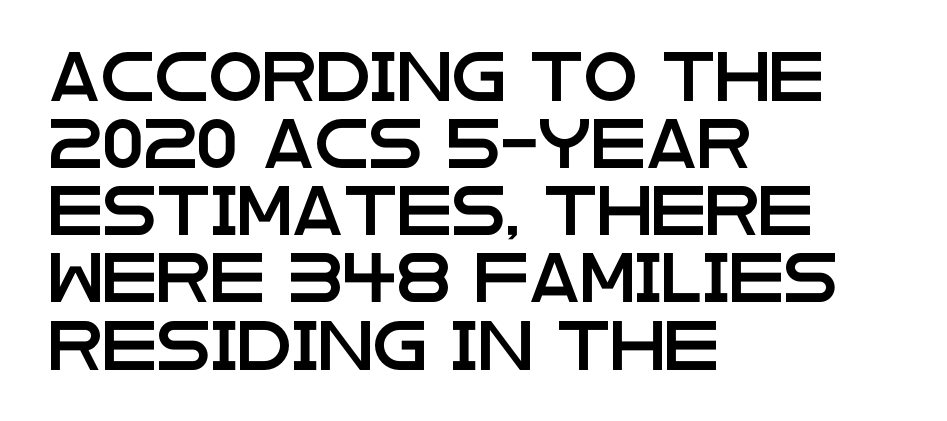
The image shows 49 px wide sans-serif type, upright; set left-aligned, normal line spacing (1.37x), normal letter spacing, not underlined; low stroke contrast and a large x-height.
